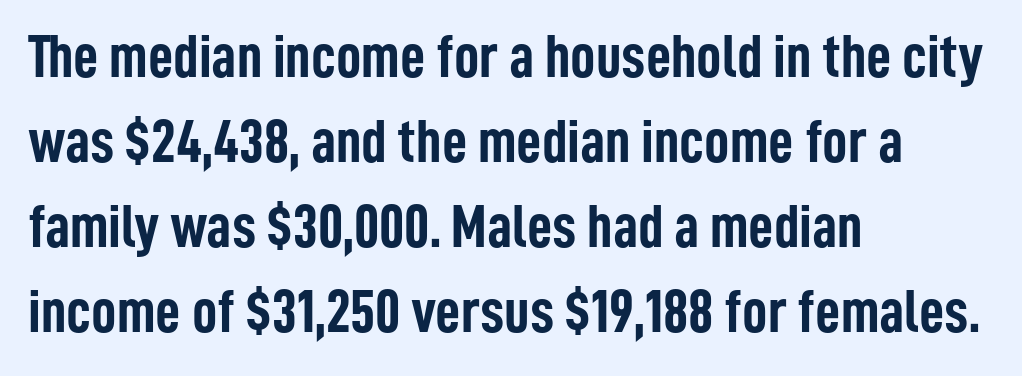
Q: Is the text bold? A: Yes.
Q: Is the text italic (slanted)? A: No, it is upright.
Q: Is the typeface a serif or a sans-serif typeface? A: Sans-serif.
Q: Is the text underlined? A: No.
Q: How is the paragraph aligned? A: Left-aligned.
Q: Is the spacing between letters normal or unusually wide? A: Normal.
Q: Is the spacing between lines tight, normal or loose? A: Normal.
Q: Width (condensed, normal, or wide)? A: Condensed.
Q: Stroke contrast? A: Low.
Q: x-height? A: Medium.
Q: Monospaced? A: No.
